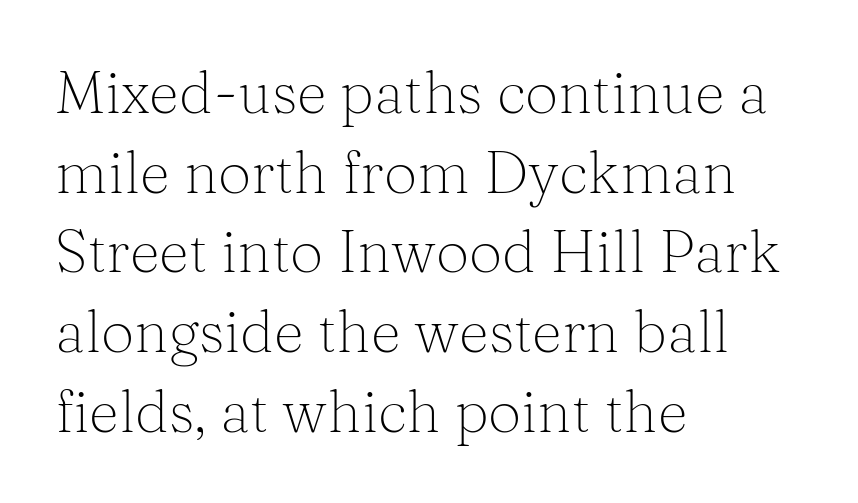
{"serif": "yes", "italic": "no", "bold": "no", "weight": "light", "width": "normal", "stroke_contrast": "medium", "x_height": "medium", "monospaced": "no", "underline": "no", "align": "left", "line_spacing": "normal", "line_spacing_ratio": 1.35, "letter_spacing": "normal", "letter_spacing_em": 0.0, "glyph_px": 59}
